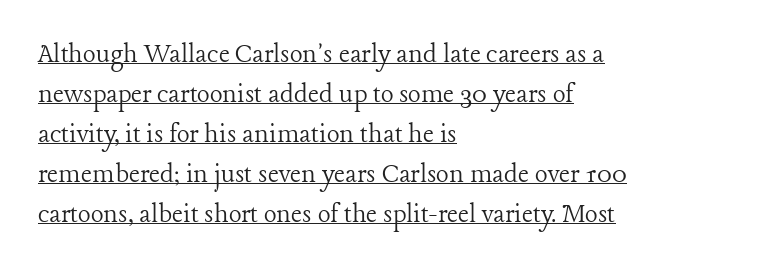
The image shows 30 px light serif type, upright; set left-aligned, normal line spacing (1.33x), normal letter spacing, underlined; low stroke contrast and a medium x-height.
